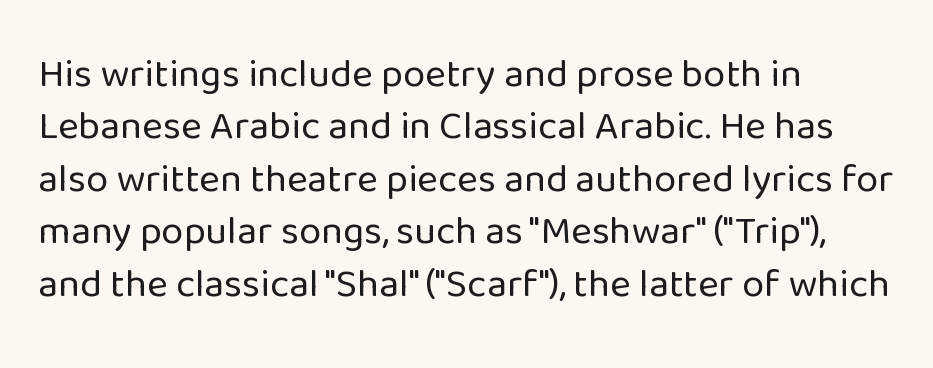
{"serif": "no", "italic": "no", "bold": "no", "weight": "regular", "width": "normal", "stroke_contrast": "low", "x_height": "medium", "monospaced": "no", "underline": "no", "align": "left", "line_spacing": "normal", "line_spacing_ratio": 1.31, "letter_spacing": "normal", "letter_spacing_em": 0.0, "glyph_px": 40}
